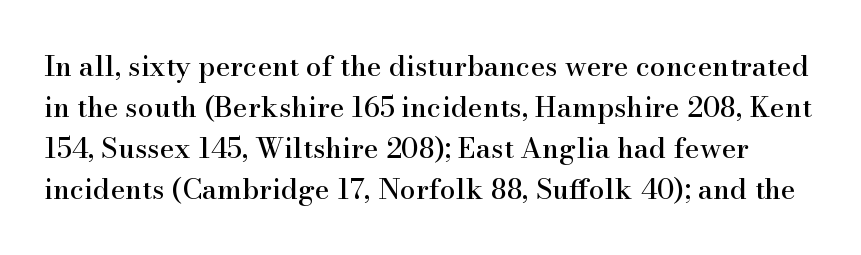
{"serif": "yes", "italic": "no", "width": "normal", "stroke_contrast": "high", "x_height": "small", "monospaced": "no", "underline": "no", "line_spacing": "normal", "line_spacing_ratio": 1.46, "letter_spacing": "normal", "letter_spacing_em": 0.0, "glyph_px": 28}
